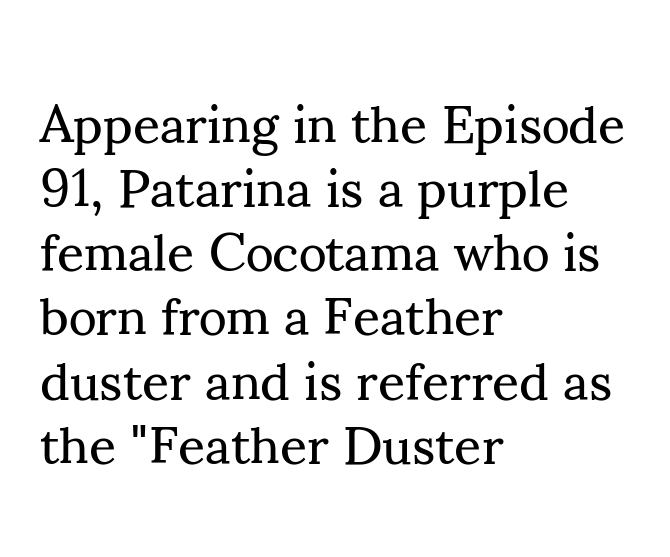
Q: Is the text bold? A: No.
Q: Is the text italic (slanted)? A: No, it is upright.
Q: Is the typeface a serif or a sans-serif typeface? A: Serif.
Q: Is the text underlined? A: No.
Q: How is the paragraph aligned? A: Left-aligned.
Q: Is the spacing between letters normal or unusually wide? A: Normal.
Q: Width (condensed, normal, or wide)? A: Normal.
Q: Stroke contrast? A: Medium.
Q: x-height? A: Small.
Q: Monospaced? A: No.
